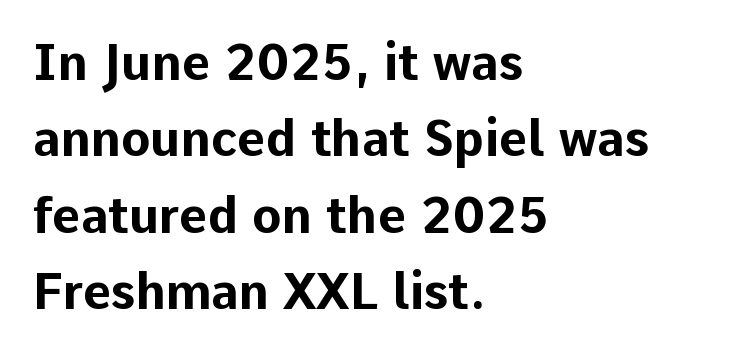
{"serif": "no", "italic": "no", "bold": "yes", "weight": "bold", "width": "normal", "stroke_contrast": "low", "x_height": "medium", "monospaced": "no", "underline": "no", "align": "left", "line_spacing": "normal", "line_spacing_ratio": 1.56, "letter_spacing": "normal", "letter_spacing_em": 0.0, "glyph_px": 49}
